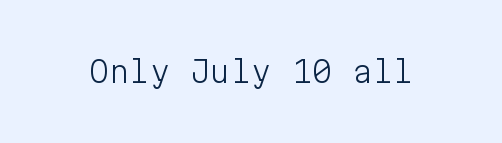
Q: Is the text bold? A: No.
Q: Is the text italic (slanted)? A: No, it is upright.
Q: Is the typeface a serif or a sans-serif typeface? A: Sans-serif.
Q: Is the text underlined? A: No.
Q: Is the spacing between letters normal or unusually wide? A: Normal.
Q: Width (condensed, normal, or wide)? A: Normal.
Q: Stroke contrast? A: Low.
Q: x-height? A: Medium.
Q: Monospaced? A: Yes.
